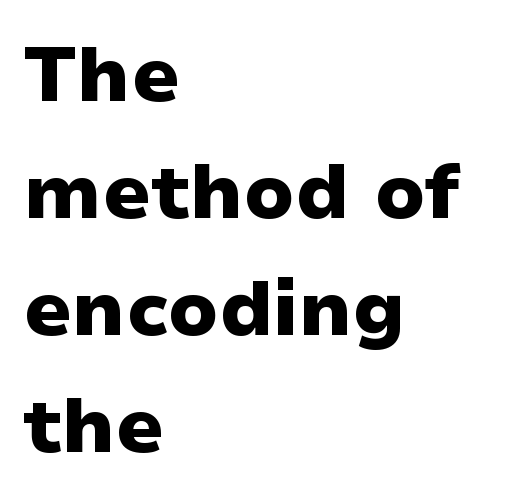
The image shows 77 px heavy, wide sans-serif type, upright; set left-aligned, normal line spacing (1.52x), normal letter spacing, not underlined; low stroke contrast and a medium x-height.
